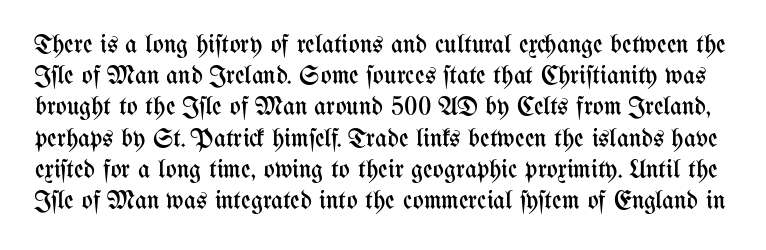
{"italic": "no", "bold": "no", "underline": "no", "line_spacing_ratio": 1.2, "letter_spacing": "normal", "letter_spacing_em": 0.0, "glyph_px": 26}
